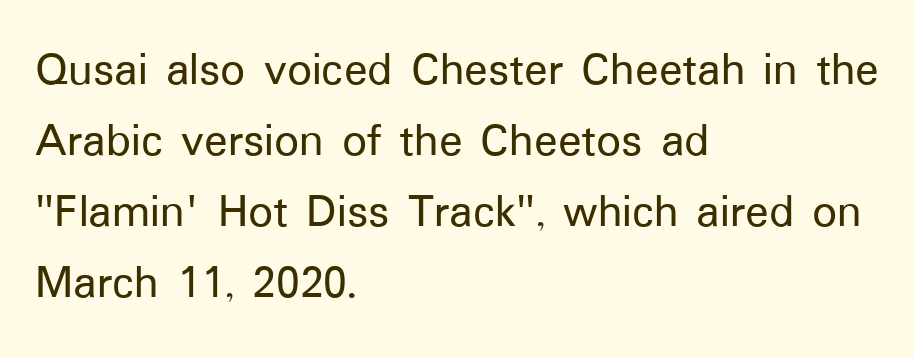
{"serif": "no", "italic": "no", "width": "normal", "stroke_contrast": "low", "x_height": "medium", "monospaced": "no", "underline": "no", "align": "left", "line_spacing": "normal", "line_spacing_ratio": 1.45, "letter_spacing": "normal", "letter_spacing_em": 0.0, "glyph_px": 49}
